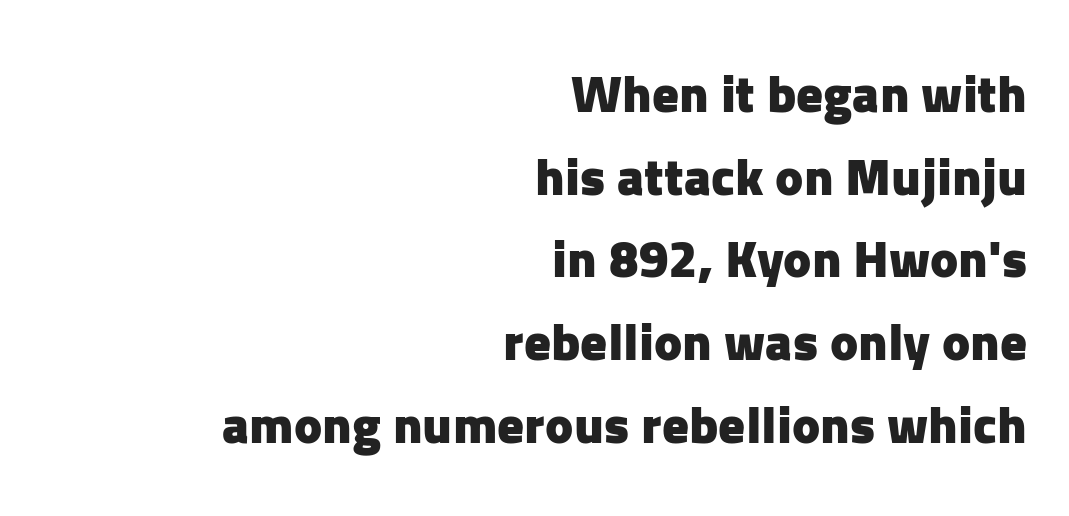
Q: Is the text bold? A: Yes.
Q: Is the text italic (slanted)? A: No, it is upright.
Q: Is the typeface a serif or a sans-serif typeface? A: Sans-serif.
Q: Is the text underlined? A: No.
Q: How is the paragraph aligned? A: Right-aligned.
Q: Is the spacing between letters normal or unusually wide? A: Normal.
Q: Is the spacing between lines tight, normal or loose? A: Normal.
Q: Width (condensed, normal, or wide)? A: Normal.
Q: Stroke contrast? A: Low.
Q: x-height? A: Medium.
Q: Monospaced? A: No.
